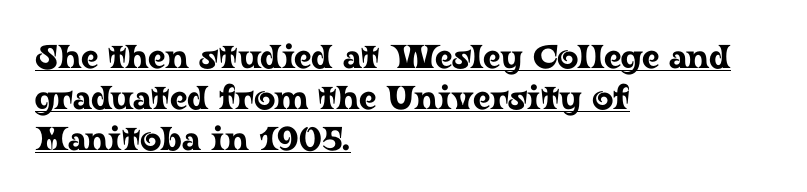
The face used here is proportionally spaced, like ordinary book or web type. The typography opts for an upright posture over an oblique one. Leftover space on each line is placed entirely after the last word. Does extra space separate the letters? No, they use regular spacing.
